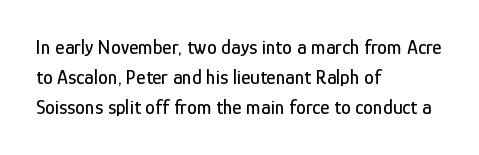
Notice how descenders clear the ascenders below comfortably — that's standard leading. In terms of letterspacing, this is plain default setting. Descender tails drop into unmarked territory. Layout note: lines flush left. The typography opts for an upright posture over an oblique one.
